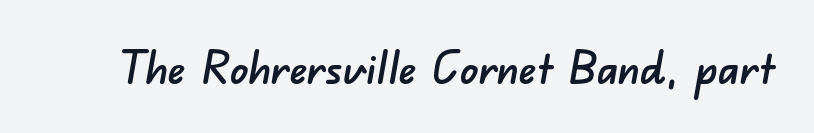
The image shows 45 px sans-serif type; set normal letter spacing, not underlined; low stroke contrast and a small x-height.
